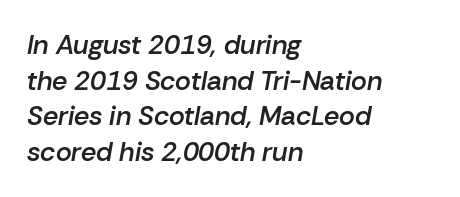
Q: Is the text bold? A: Semi-bold.
Q: Is the text italic (slanted)? A: Yes, it leans right by about 10 degrees.
Q: Is the text underlined? A: No.
Q: How is the paragraph aligned? A: Left-aligned.
Q: Is the spacing between letters normal or unusually wide? A: Normal.
Q: Is the spacing between lines tight, normal or loose? A: Normal.
